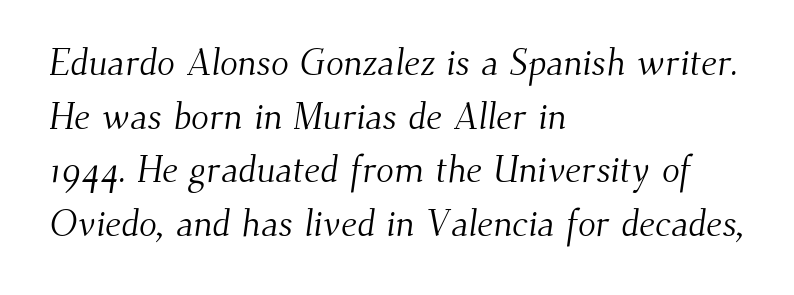
Q: Is the text bold? A: No.
Q: Is the typeface a serif or a sans-serif typeface? A: Serif.
Q: Is the text underlined? A: No.
Q: How is the paragraph aligned? A: Left-aligned.
Q: Is the spacing between letters normal or unusually wide? A: Normal.
Q: Is the spacing between lines tight, normal or loose? A: Normal.
Q: Width (condensed, normal, or wide)? A: Normal.
Q: Stroke contrast? A: Medium.
Q: x-height? A: Small.
Q: Monospaced? A: No.
